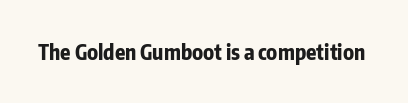
{"italic": "no", "bold": "yes", "underline": "no", "letter_spacing": "normal", "letter_spacing_em": 0.0, "glyph_px": 21}
